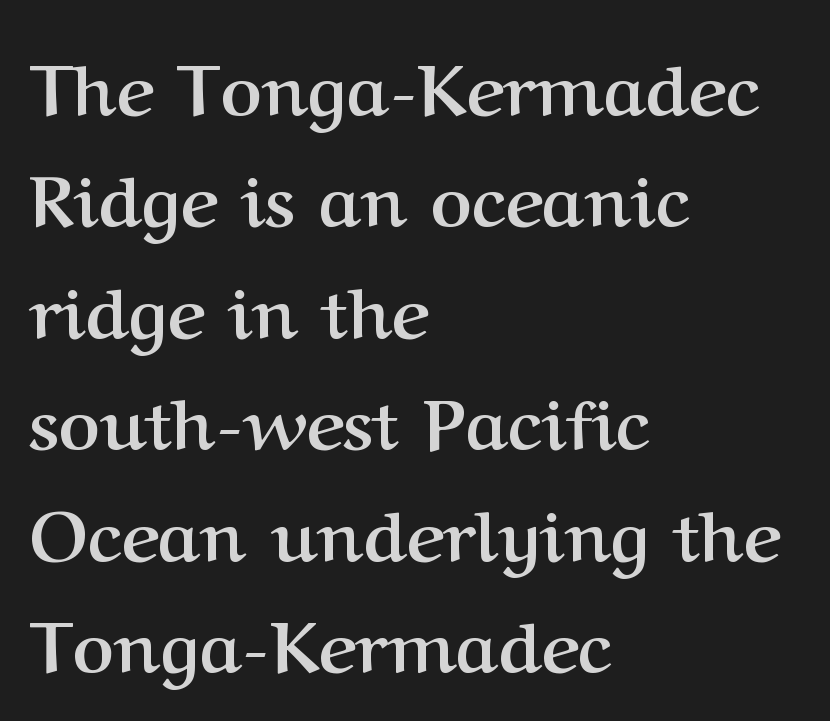
{"serif": "yes", "italic": "no", "bold": "yes", "weight": "semibold", "width": "normal", "stroke_contrast": "medium", "x_height": "medium", "monospaced": "no", "underline": "no", "align": "left", "line_spacing": "normal", "line_spacing_ratio": 1.57, "letter_spacing": "normal", "letter_spacing_em": 0.0, "glyph_px": 71}
